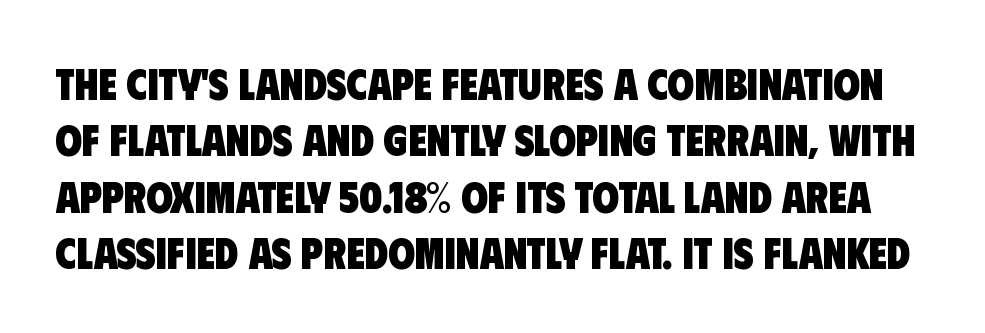
The glyphs are unaccompanied by any horizontal stroke below them. Each letter's strokes conclude bluntly, with no projecting serifs. The letters sit at their default tracking, neither squeezed nor spread. Baseline-to-baseline distance is the conventional proportion of letter height. Varying glyph widths throughout — classic text-font behaviour. These words are printed bold, with thick strokes throughout.
